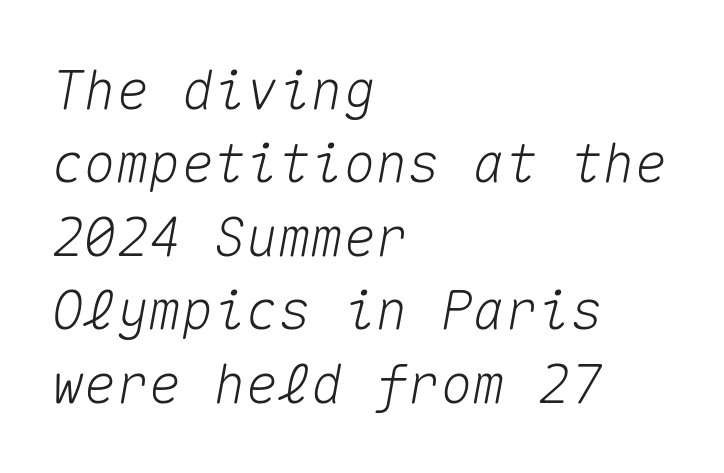
{"italic": "yes", "lean": "right", "slant_degrees": 10, "width": "normal", "stroke_contrast": "medium", "x_height": "medium", "monospaced": "yes", "underline": "no", "align": "left", "line_spacing": "normal", "line_spacing_ratio": 1.36, "letter_spacing": "normal", "letter_spacing_em": 0.0, "glyph_px": 54}
